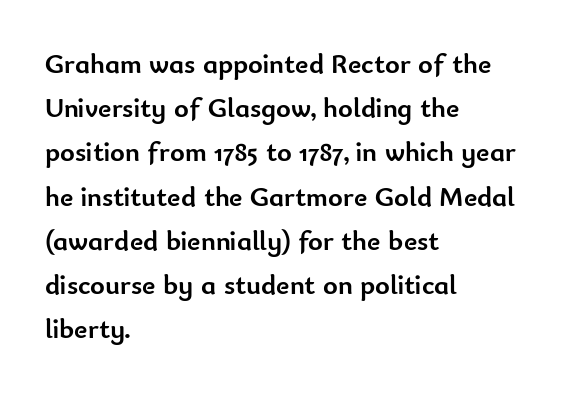
{"serif": "no", "italic": "no", "bold": "yes", "weight": "semibold", "width": "normal", "stroke_contrast": "low", "x_height": "small", "monospaced": "no", "underline": "no", "align": "left", "line_spacing": "normal", "line_spacing_ratio": 1.58, "letter_spacing": "normal", "letter_spacing_em": 0.0, "glyph_px": 28}
